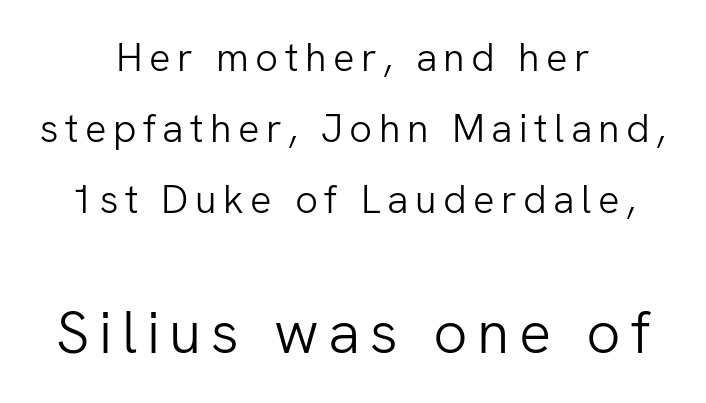
{"serif": "no", "italic": "no", "bold": "no", "weight": "light", "width": "normal", "stroke_contrast": "low", "x_height": "medium", "monospaced": "no", "underline": "no", "align": "center", "line_spacing_ratio": 1.78, "larger_block": "second", "size_ratio": 1.5, "glyph_px": 60}
